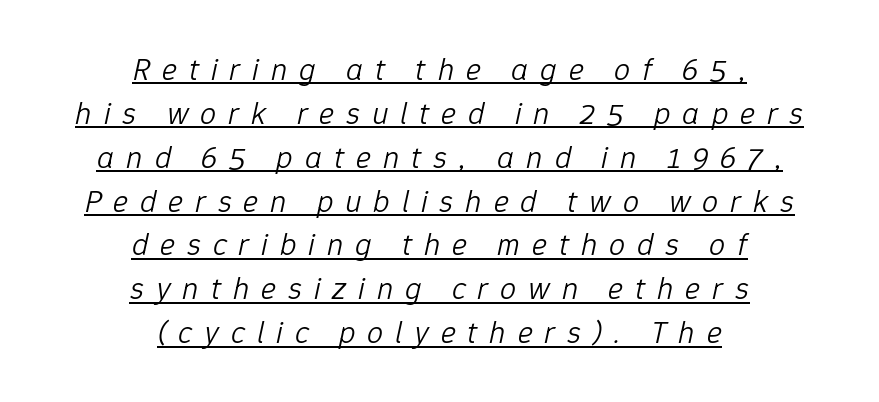
Q: Is the text bold? A: No.
Q: Is the text italic (slanted)? A: Yes, it leans right by about 12 degrees.
Q: Is the text underlined? A: Yes.
Q: How is the paragraph aligned? A: Centered.
Q: Is the spacing between letters normal or unusually wide? A: Unusually wide.
Q: Is the spacing between lines tight, normal or loose? A: Normal.
Q: Width (condensed, normal, or wide)? A: Normal.
Q: Stroke contrast? A: Low.
Q: x-height? A: Medium.
Q: Monospaced? A: No.
